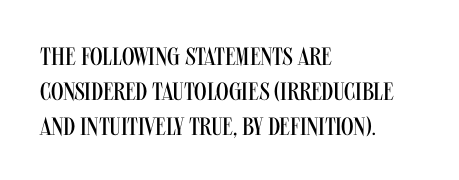
The image shows 25 px text type, upright; set left-aligned, normal line spacing (1.4x), normal letter spacing, not underlined.
